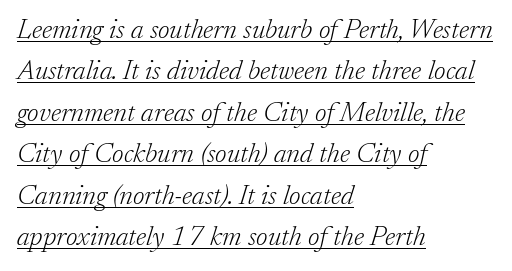
The image shows 28 px light serif type, italic (leaning right); set left-aligned, normal line spacing (1.48x), normal letter spacing, underlined; low stroke contrast and a small x-height.
